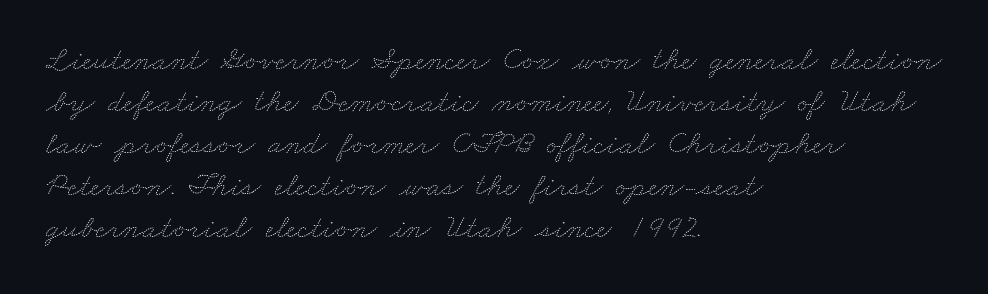
{"bold": "no", "weight": "thin", "width": "wide", "stroke_contrast": "medium", "x_height": "small", "monospaced": "no", "underline": "no", "align": "left", "line_spacing": "normal", "line_spacing_ratio": 1.27, "letter_spacing": "normal", "letter_spacing_em": 0.0, "glyph_px": 33}
